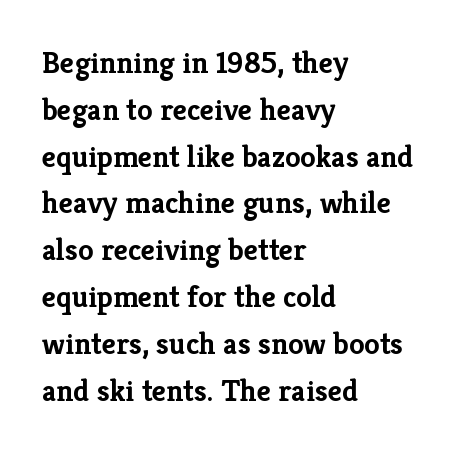
Letter spacing: default. Rendered with straight, roman letterforms. What kind of face is this? One with serifs. Successive baselines arrive at the customary interval.
